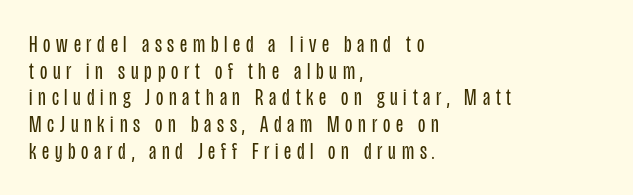
{"italic": "no", "bold": "no", "underline": "no", "align": "left", "line_spacing": "tight", "line_spacing_ratio": 1.11, "letter_spacing": "wide", "letter_spacing_em": 0.24, "glyph_px": 24}
